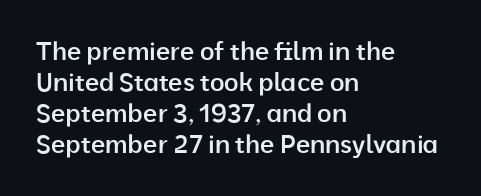
A classic flush-left, rag-right setting is used for this passage. The face used here is rendered with its standard letterfit. Decoration check: the copy has no underline. Caption: semibold face, moderately heavy strokes. Quick note: not italic, upright.
